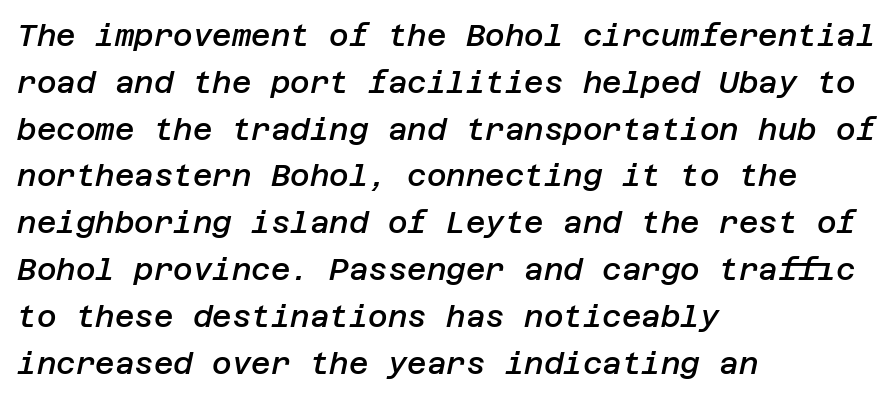
The image shows 30 px semibold type, italic (leaning right); set left-aligned, normal line spacing (1.56x), normal letter spacing, not underlined; low stroke contrast and a large x-height.
